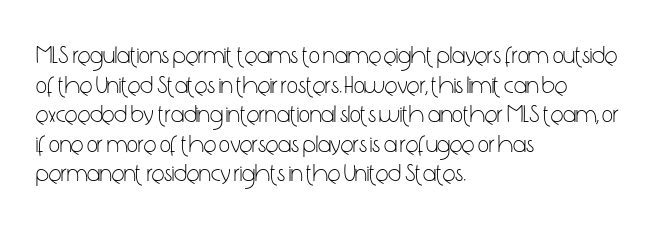
{"italic": "no", "bold": "no", "underline": "no", "align": "left", "line_spacing_ratio": 1.23, "letter_spacing": "normal", "letter_spacing_em": 0.0, "glyph_px": 24}
